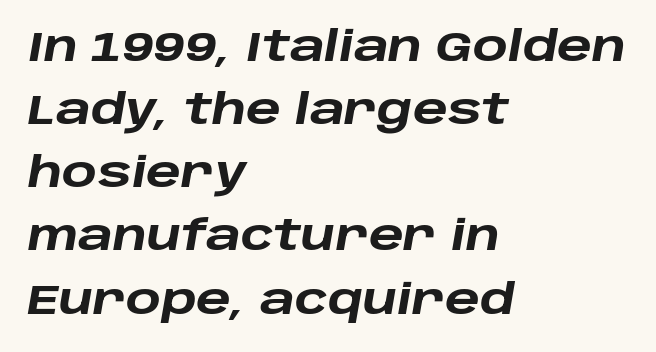
Q: Is the text bold? A: Yes.
Q: Is the text italic (slanted)? A: Yes, it leans right by about 10 degrees.
Q: Is the text underlined? A: No.
Q: How is the paragraph aligned? A: Left-aligned.
Q: Is the spacing between letters normal or unusually wide? A: Normal.
Q: Is the spacing between lines tight, normal or loose? A: Normal.
Q: Width (condensed, normal, or wide)? A: Wide.
Q: Stroke contrast? A: Low.
Q: x-height? A: Large.
Q: Monospaced? A: No.
